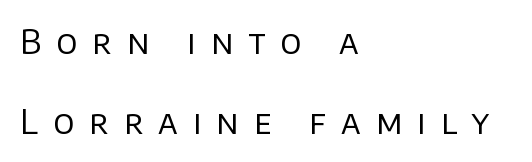
The image shows 33 px regular-weight sans-serif type, upright; set left-aligned, loose line spacing (2.41x), unusually wide letter spacing (+0.46 em), not underlined; low stroke contrast and a large x-height.
